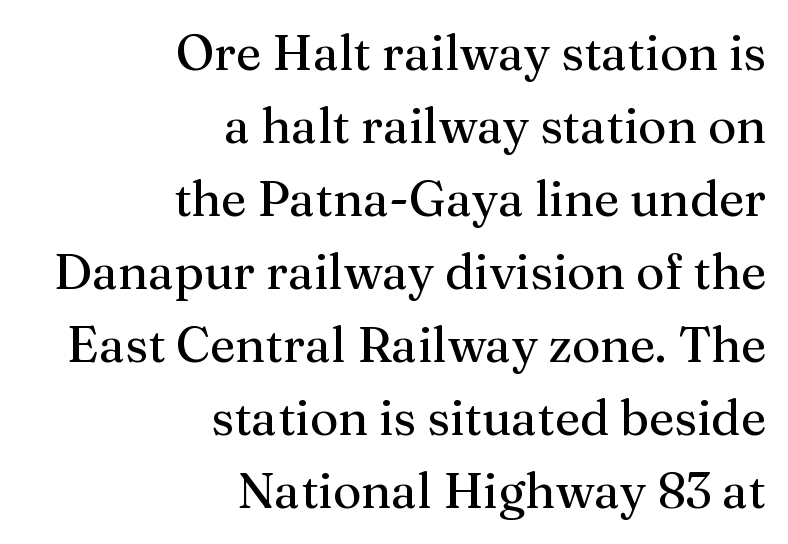
{"serif": "yes", "italic": "no", "bold": "no", "weight": "regular", "width": "normal", "stroke_contrast": "medium", "x_height": "medium", "monospaced": "no", "underline": "no", "align": "right", "line_spacing": "normal", "line_spacing_ratio": 1.49, "letter_spacing": "normal", "letter_spacing_em": 0.0, "glyph_px": 49}
